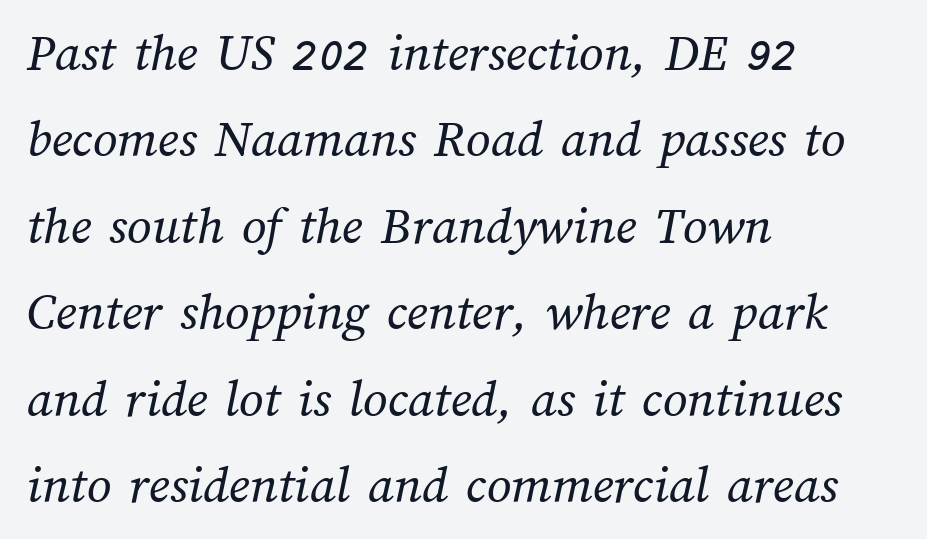
Think of a printed novel: that variable character pitch is what you see here. Look at the tracking — it's just the regular setting, nothing added. The passage is arranged the way most books set body copy — flush left. This sample keeps an unexceptional amount of space between lines. On a weight scale, this lands at 450 or below.
